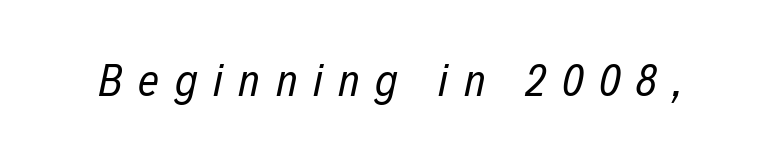
There's an unmistakable incline to the writing here. Each word looks stretched out because of the extra space between its letters. Anything drawn beneath the words? Only blank space. Each letter keeps its own natural width here, so spacing adapts to shape. A light-to-regular cut is what we see here.
